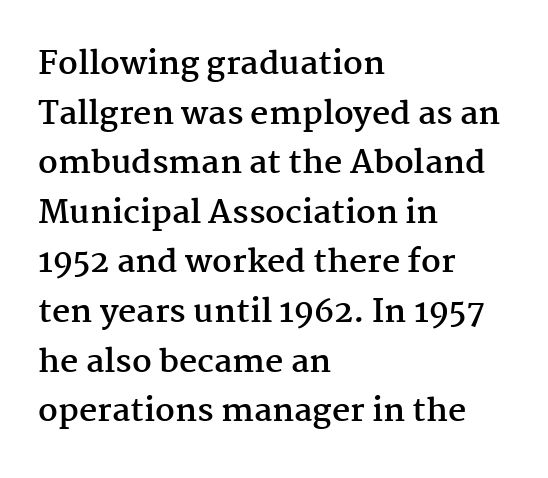
Spacing between characters is what you'd get straight out of the box. The sample has been set heavy, in full bold. The type sits square on the baseline with zero lean. Alignment: flush left. Character widths vary here, with narrow letters taking less room than wide ones. Small tapered or slab feet sit at the stroke ends, so this counts as serif.
